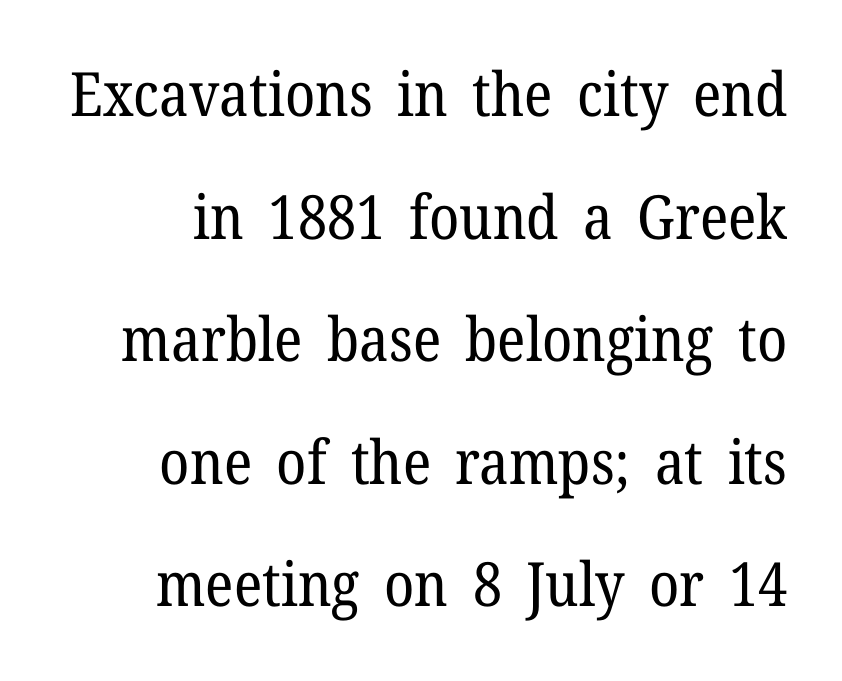
Q: Is the text bold? A: No.
Q: Is the text italic (slanted)? A: No, it is upright.
Q: Is the typeface a serif or a sans-serif typeface? A: Serif.
Q: Is the text underlined? A: No.
Q: Is the spacing between letters normal or unusually wide? A: Normal.
Q: Is the spacing between lines tight, normal or loose? A: Loose.
Q: Width (condensed, normal, or wide)? A: Normal.
Q: Stroke contrast? A: Low.
Q: x-height? A: Medium.
Q: Monospaced? A: No.
